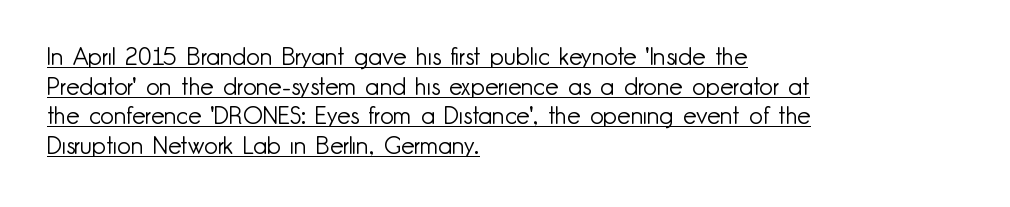
The image shows 24 px text type, upright; set left-aligned, line spacing 1.23x, normal letter spacing, underlined.
